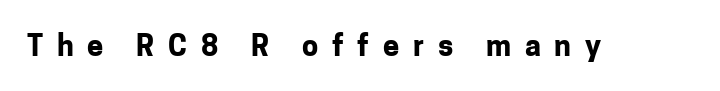
The image shows 29 px bold sans-serif type, upright; set unusually wide letter spacing (+0.47 em), not underlined; low stroke contrast and a medium x-height.
